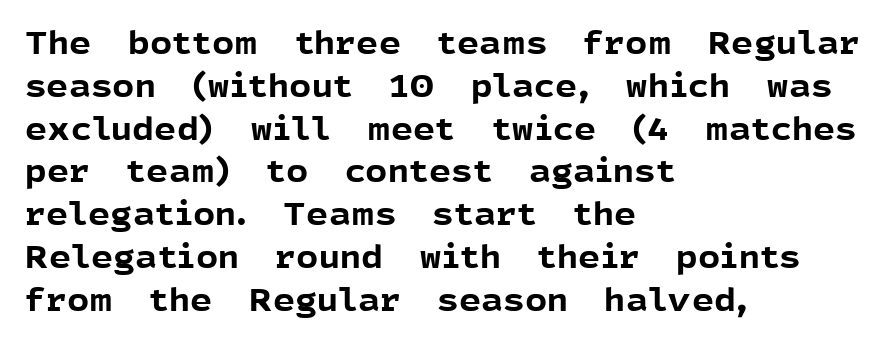
The image shows 31 px bold sans-serif type, upright; set left-aligned, normal line spacing (1.38x), normal letter spacing, not underlined; a medium x-height.
